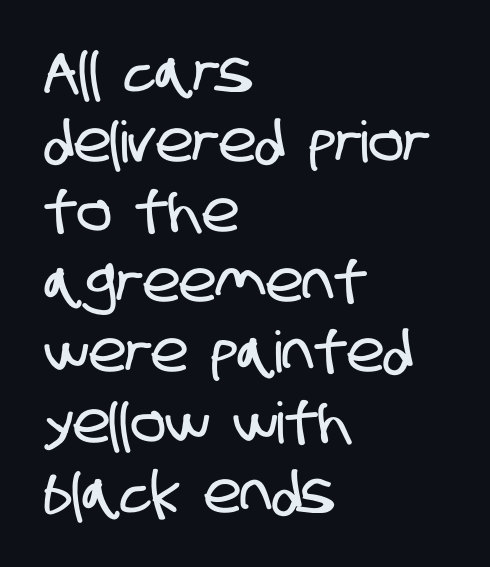
Default kerning and tracking; the words read as compact shapes. The typeface chosen for these lines omits serifs. The rendering anchors every line to the left-hand side. Looks like regular typesetting: each glyph gets only the width it needs. Underlining? Definitely not there.
